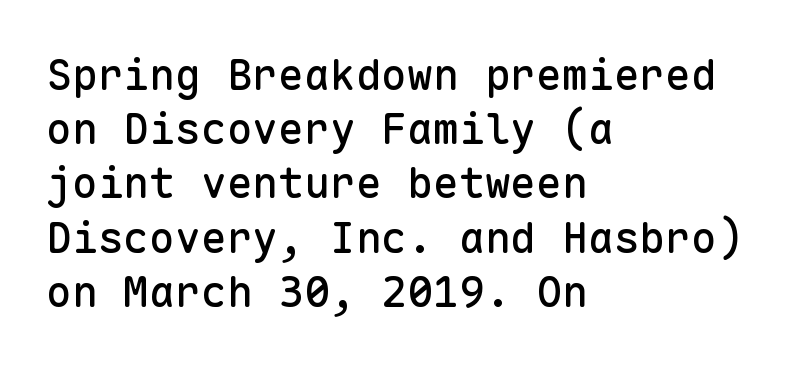
Q: Is the text italic (slanted)? A: No, it is upright.
Q: Is the typeface a serif or a sans-serif typeface? A: Sans-serif.
Q: Is the text underlined? A: No.
Q: How is the paragraph aligned? A: Left-aligned.
Q: Is the spacing between letters normal or unusually wide? A: Normal.
Q: Is the spacing between lines tight, normal or loose? A: Normal.
Q: Width (condensed, normal, or wide)? A: Normal.
Q: Stroke contrast? A: Low.
Q: x-height? A: Medium.
Q: Monospaced? A: Yes.
